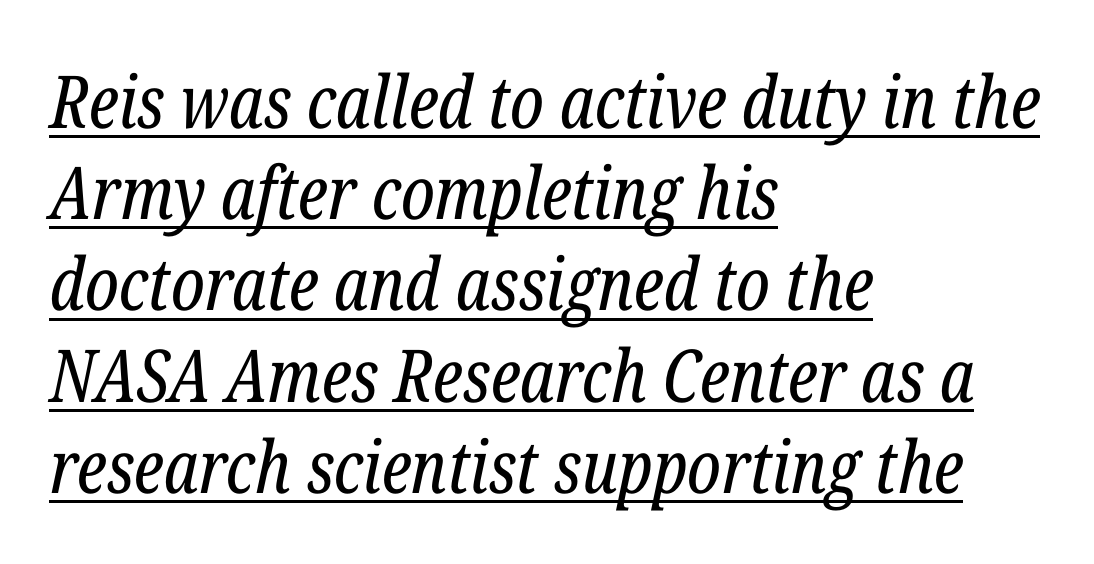
The image shows 73 px regular-weight, condensed serif type, italic (leaning right); set left-aligned, normal line spacing (1.25x), normal letter spacing, underlined; low stroke contrast and a medium x-height.
